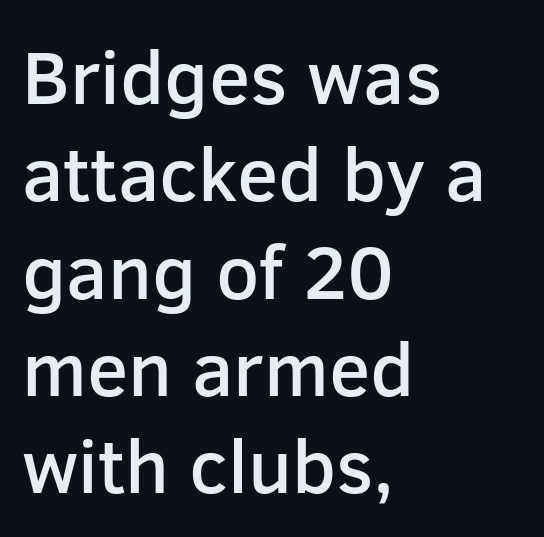
{"serif": "no", "italic": "no", "bold": "semi", "weight": "semibold", "width": "normal", "stroke_contrast": "low", "x_height": "medium", "monospaced": "no", "underline": "no", "align": "left", "line_spacing": "normal", "line_spacing_ratio": 1.28, "letter_spacing": "normal", "letter_spacing_em": 0.0, "glyph_px": 76}
